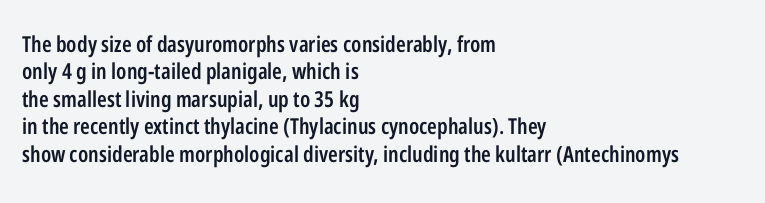
Q: Is the text bold? A: Semi-bold.
Q: Is the text italic (slanted)? A: No, it is upright.
Q: Is the text underlined? A: No.
Q: How is the paragraph aligned? A: Left-aligned.
Q: Is the spacing between letters normal or unusually wide? A: Normal.
Q: Is the spacing between lines tight, normal or loose? A: Normal.
